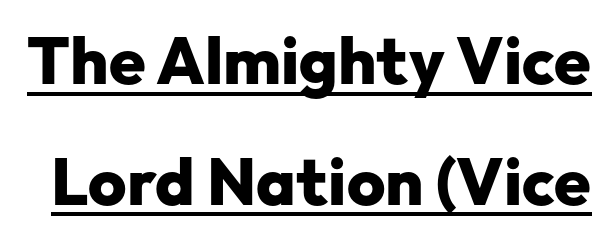
Between one letter and the next there's only the usual sliver of space. These words are printed bold, with thick strokes throughout. Examine the stroke ends and you'll find no serifs. Varying glyph widths throughout — classic text-font behaviour.
